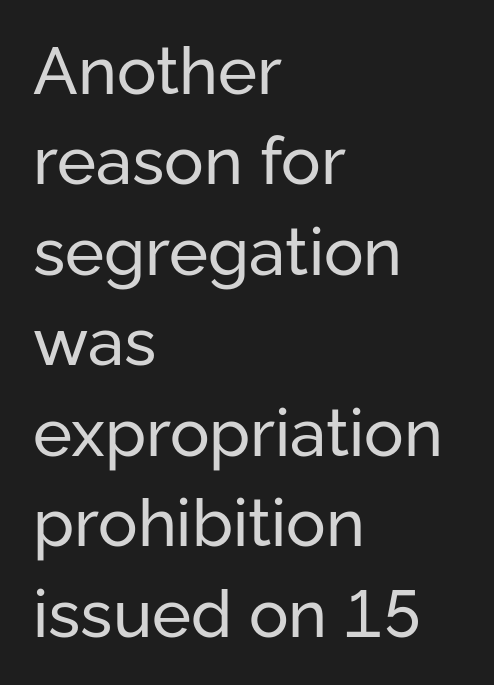
All the whitespace from short lines collects on the right. A typesetter would call this proportional, since set widths differ per character. These glyphs show unthickened strokes, regular width or finer. The rendering keeps characters at their native spacing.
